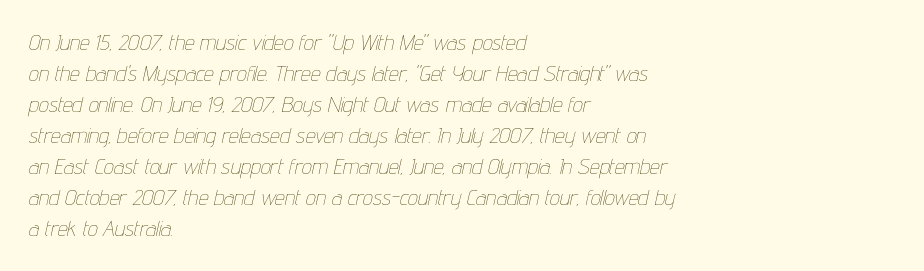
{"italic": "yes", "lean": "right", "slant_degrees": 12, "bold": "no", "underline": "no", "align": "left", "line_spacing": "normal", "line_spacing_ratio": 1.41, "letter_spacing": "normal", "letter_spacing_em": 0.0, "glyph_px": 22}
